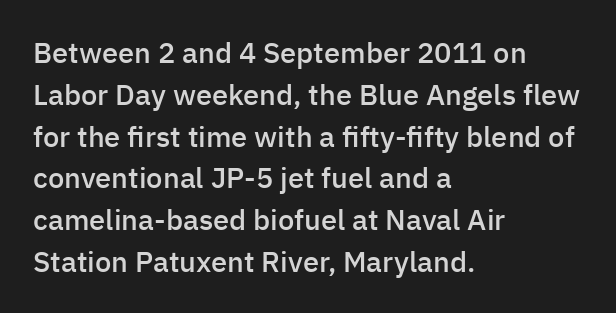
You can tell it's not italic because the verticals are truly vertical. Look at the tracking — it's just the regular setting, nothing added. Short and long lines alike share a common starting point at left. Horizontal bands of white between lines are of average thickness. Summary of weight: moderately heavy, a semibold. The passage shown is not underscored anywhere.
